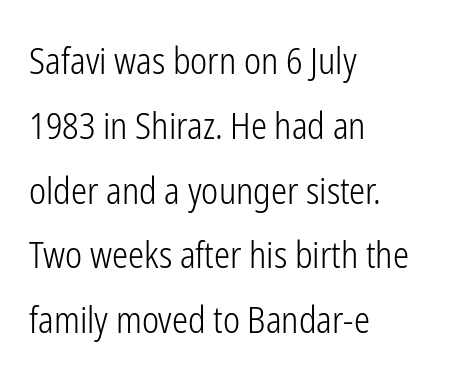
{"serif": "no", "italic": "no", "bold": "no", "weight": "light", "width": "condensed", "stroke_contrast": "low", "x_height": "medium", "monospaced": "no", "underline": "no", "align": "left", "line_spacing_ratio": 1.8, "letter_spacing": "normal", "letter_spacing_em": 0.0, "glyph_px": 36}
